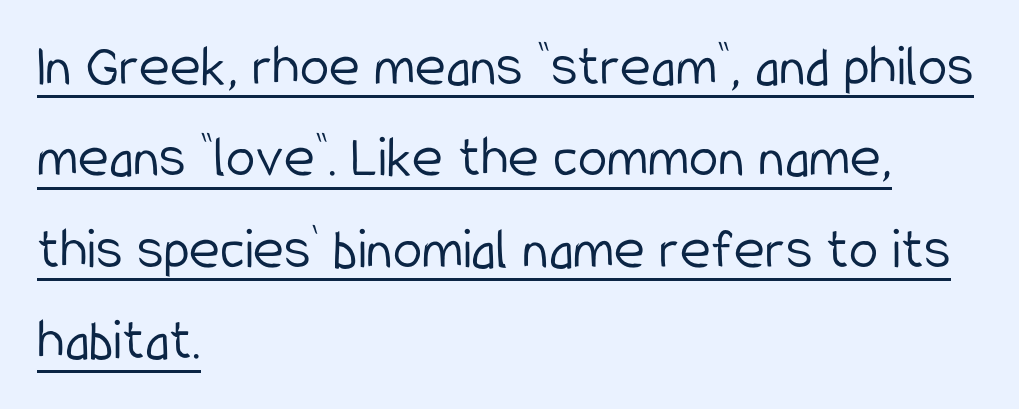
{"serif": "no", "italic": "no", "bold": "no", "weight": "light", "width": "condensed", "stroke_contrast": "low", "x_height": "medium", "monospaced": "no", "underline": "yes", "align": "left", "line_spacing": "normal", "line_spacing_ratio": 1.55, "letter_spacing": "normal", "letter_spacing_em": 0.0, "glyph_px": 59}
